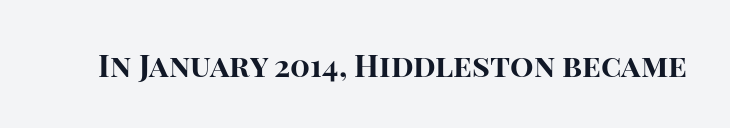
The image shows 31 px bold sans-serif type, upright; set normal letter spacing, not underlined; high stroke contrast and a large x-height.
